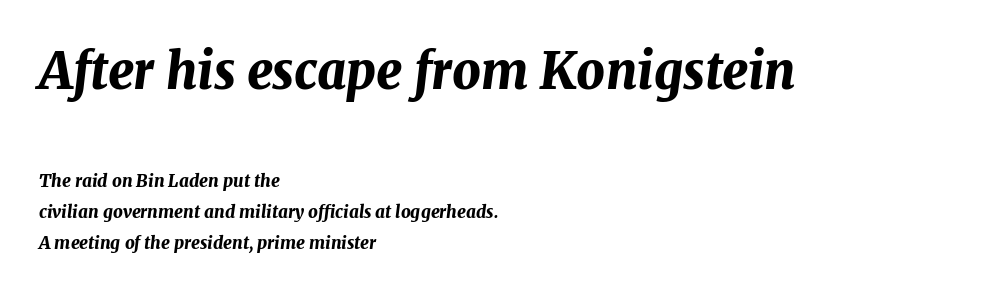
Q: Is the text bold? A: Yes.
Q: Is the text italic (slanted)? A: Yes, it leans right by about 7 degrees.
Q: Is the text underlined? A: No.
Q: How is the paragraph aligned? A: Left-aligned.
Q: Is the spacing between letters normal or unusually wide? A: Normal.
Q: Which block of text is set in a larger size, the first (top) or the second (bottom)? A: The first (top) one.
Q: Width (condensed, normal, or wide)? A: Normal.
Q: Stroke contrast? A: Medium.
Q: x-height? A: Medium.
Q: Monospaced? A: No.
